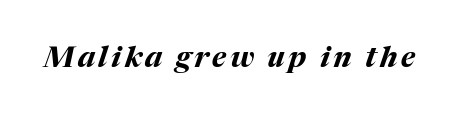
{"italic": "yes", "lean": "right", "slant_degrees": 17, "bold": "yes", "weight": "bold", "width": "normal", "stroke_contrast": "medium", "x_height": "medium", "monospaced": "no", "underline": "no", "glyph_px": 29}
